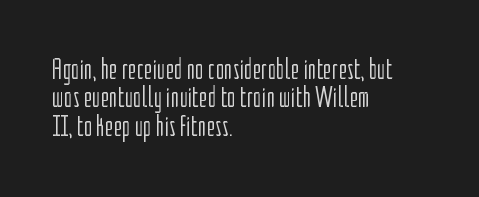
{"serif": "no", "italic": "no", "bold": "no", "weight": "light", "width": "condensed", "stroke_contrast": "low", "x_height": "medium", "monospaced": "no", "underline": "no", "align": "left", "line_spacing": "tight", "line_spacing_ratio": 0.98, "letter_spacing": "normal", "letter_spacing_em": 0.0, "glyph_px": 29}
